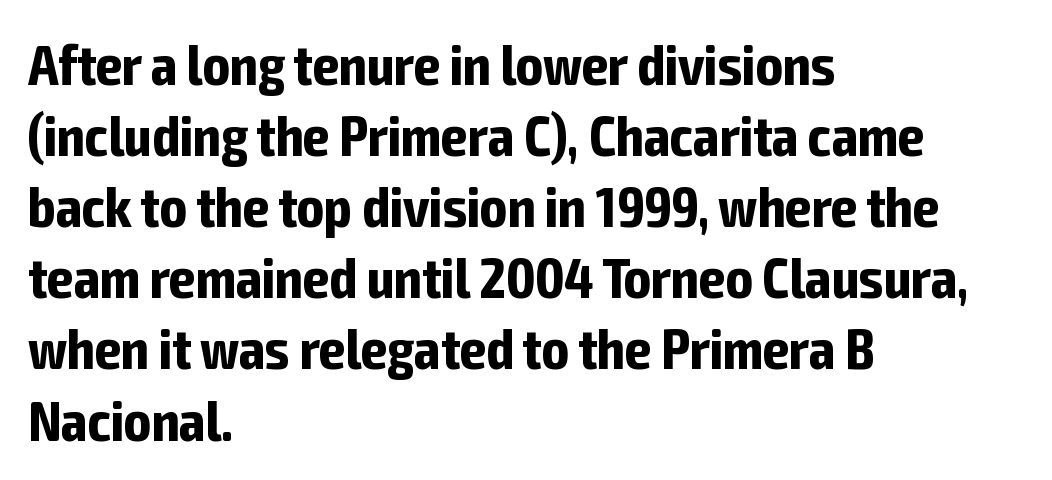
The image shows 56 px bold, condensed sans-serif type, upright; set left-aligned, normal line spacing (1.27x), normal letter spacing, not underlined; low stroke contrast and a medium x-height.
